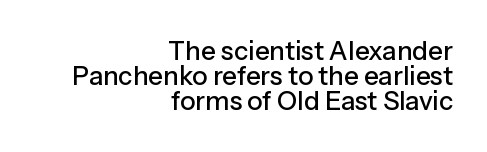
Q: Is the text italic (slanted)? A: No, it is upright.
Q: Is the text underlined? A: No.
Q: How is the paragraph aligned? A: Right-aligned.
Q: Is the spacing between letters normal or unusually wide? A: Normal.
Q: Is the spacing between lines tight, normal or loose? A: Tight.
